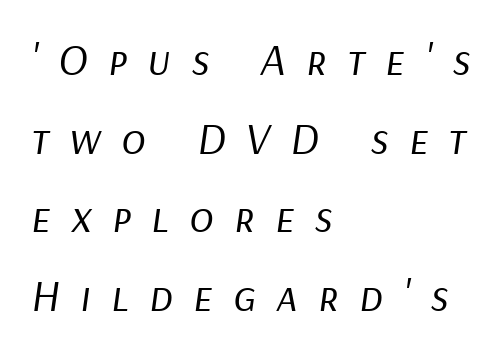
The image shows 45 px regular-weight type, italic (leaning right); set left-aligned, line spacing 1.75x, unusually wide letter spacing (+0.45 em), not underlined; low stroke contrast and a medium x-height.
